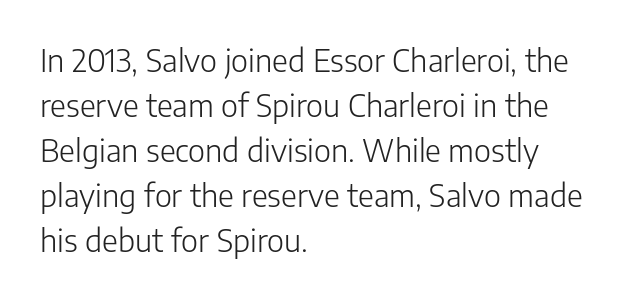
Q: Is the text bold? A: No.
Q: Is the text italic (slanted)? A: No, it is upright.
Q: Is the typeface a serif or a sans-serif typeface? A: Sans-serif.
Q: Is the text underlined? A: No.
Q: How is the paragraph aligned? A: Left-aligned.
Q: Is the spacing between letters normal or unusually wide? A: Normal.
Q: Is the spacing between lines tight, normal or loose? A: Normal.
Q: Width (condensed, normal, or wide)? A: Normal.
Q: Stroke contrast? A: Low.
Q: x-height? A: Medium.
Q: Monospaced? A: No.
